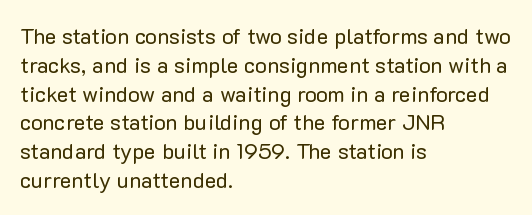
Q: Is the text bold? A: No.
Q: Is the text italic (slanted)? A: No, it is upright.
Q: Is the text underlined? A: No.
Q: How is the paragraph aligned? A: Left-aligned.
Q: Is the spacing between letters normal or unusually wide? A: Normal.
Q: Is the spacing between lines tight, normal or loose? A: Normal.
